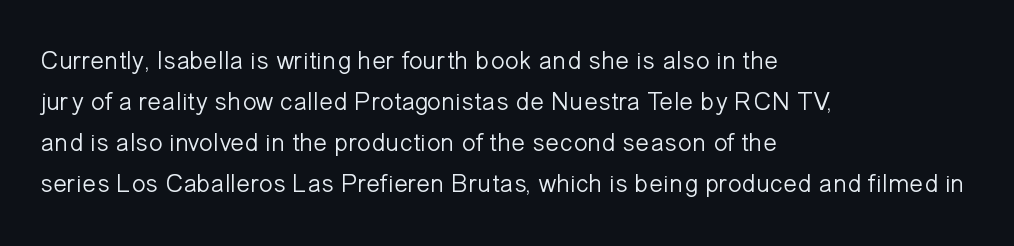
The image shows 26 px text type, upright; set left-aligned, normal line spacing (1.58x), normal letter spacing, not underlined.
